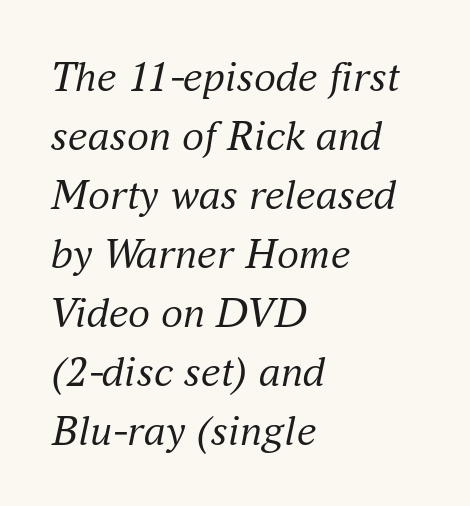
{"serif": "yes", "italic": "yes", "lean": "right", "slant_degrees": 16, "bold": "no", "weight": "regular", "width": "normal", "stroke_contrast": "medium", "x_height": "small", "monospaced": "no", "underline": "no", "align": "left", "line_spacing": "normal", "line_spacing_ratio": 1.34, "letter_spacing": "normal", "letter_spacing_em": 0.0, "glyph_px": 44}
